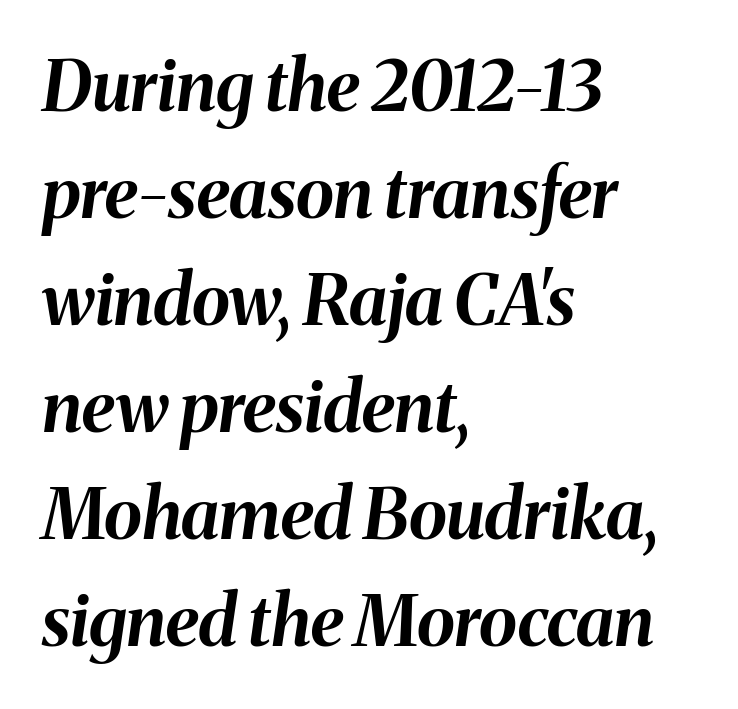
Here the designer chose a conventional face with non-uniform glyph widths. Stroke thickness is high; the sample reads as a true bold. This rendering features lettering with no underline. Layout note: lines flush left. A typesetter would call this leading conventional body-copy spacing. There's an unmistakable incline to the writing here.
